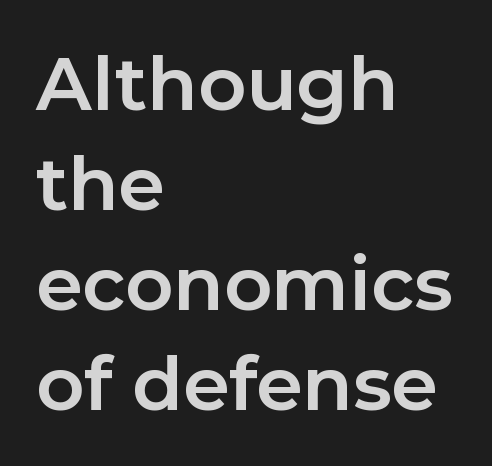
{"serif": "no", "italic": "no", "bold": "yes", "weight": "bold", "width": "normal", "stroke_contrast": "low", "x_height": "medium", "monospaced": "no", "underline": "no", "align": "left", "line_spacing": "normal", "line_spacing_ratio": 1.35, "letter_spacing": "normal", "letter_spacing_em": 0.0, "glyph_px": 74}
